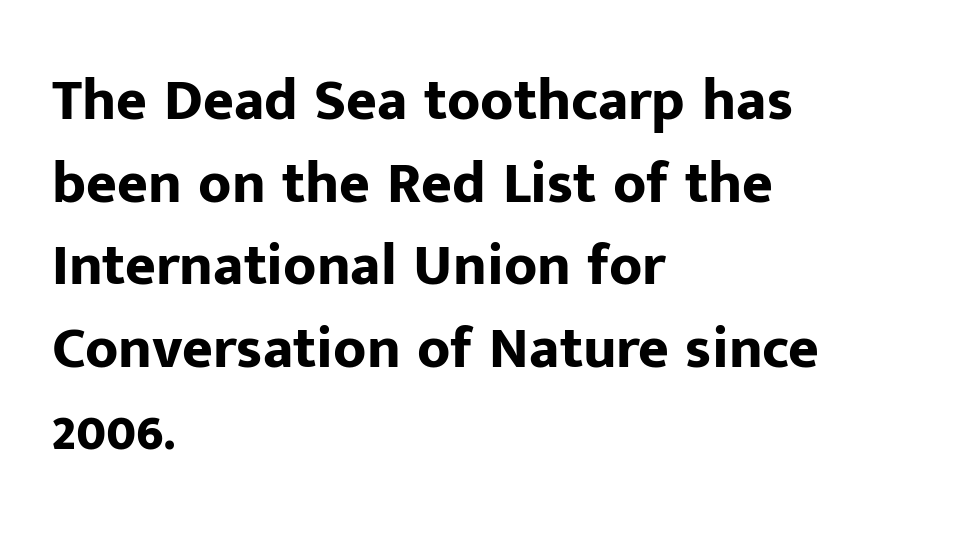
Q: Is the text bold? A: Yes.
Q: Is the text italic (slanted)? A: No, it is upright.
Q: Is the typeface a serif or a sans-serif typeface? A: Sans-serif.
Q: Is the text underlined? A: No.
Q: How is the paragraph aligned? A: Left-aligned.
Q: Is the spacing between letters normal or unusually wide? A: Normal.
Q: Is the spacing between lines tight, normal or loose? A: Normal.
Q: Width (condensed, normal, or wide)? A: Normal.
Q: Stroke contrast? A: Low.
Q: x-height? A: Medium.
Q: Monospaced? A: No.
